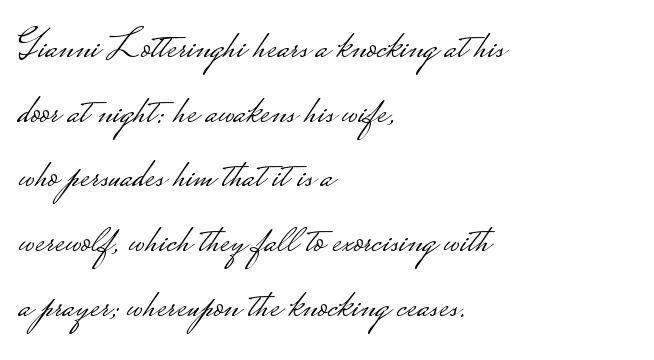
{"serif": "no", "bold": "no", "weight": "light", "width": "wide", "stroke_contrast": "low", "monospaced": "no", "underline": "no", "align": "left", "line_spacing": "normal", "line_spacing_ratio": 1.54, "letter_spacing": "normal", "letter_spacing_em": 0.0, "glyph_px": 42}
